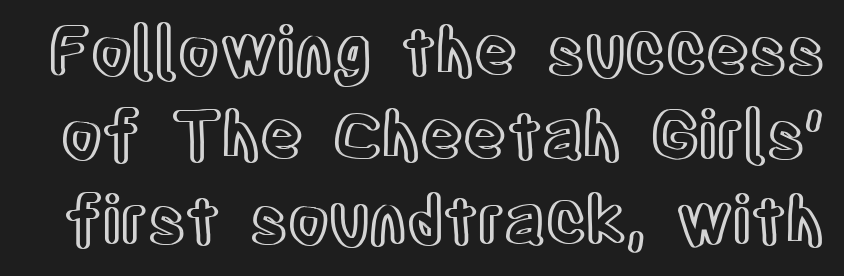
Ordinary non-slanted type is in use. Letter spacing: default. Note the varied advance widths — an 'i' is clearly narrower than an 'm'. The string is rendered with underlining switched off. Does the leading feel generous? No, just average.
